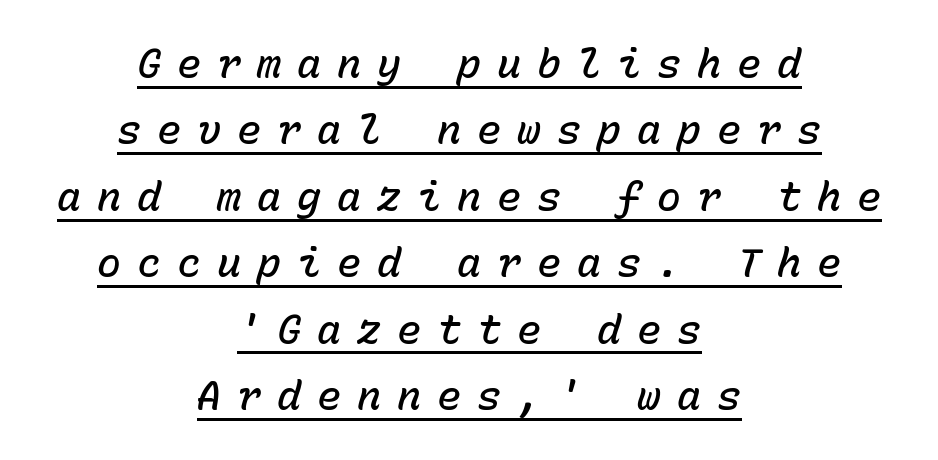
Q: Is the text bold? A: Semi-bold.
Q: Is the text italic (slanted)? A: Yes, it leans right by about 15 degrees.
Q: Is the text underlined? A: Yes.
Q: How is the paragraph aligned? A: Centered.
Q: Is the spacing between letters normal or unusually wide? A: Unusually wide.
Q: Is the spacing between lines tight, normal or loose? A: Normal.
Q: Width (condensed, normal, or wide)? A: Normal.
Q: Stroke contrast? A: Low.
Q: x-height? A: Medium.
Q: Monospaced? A: Yes.
